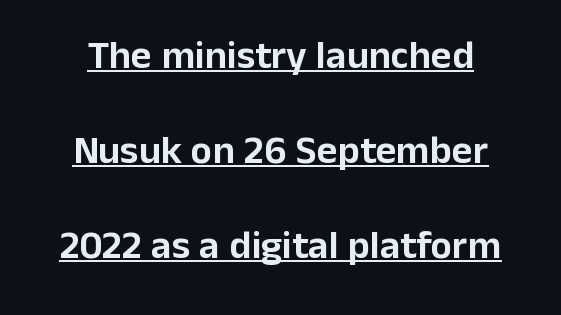
Q: Is the text italic (slanted)? A: No, it is upright.
Q: Is the typeface a serif or a sans-serif typeface? A: Sans-serif.
Q: Is the text underlined? A: Yes.
Q: How is the paragraph aligned? A: Centered.
Q: Is the spacing between letters normal or unusually wide? A: Normal.
Q: Is the spacing between lines tight, normal or loose? A: Loose.
Q: Width (condensed, normal, or wide)? A: Normal.
Q: Stroke contrast? A: Low.
Q: x-height? A: Medium.
Q: Monospaced? A: No.
